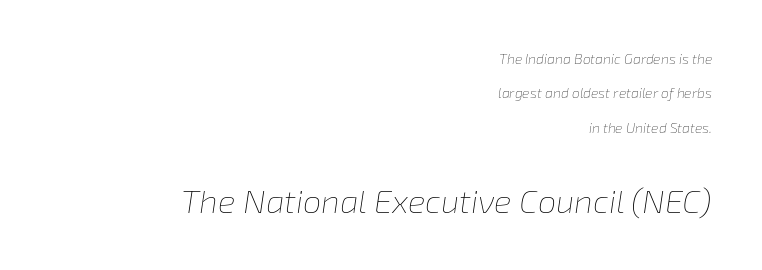
The image shows 33 px thin type, italic (leaning right); set right-aligned, loose line spacing (2.46x), normal letter spacing, not underlined; the second (bottom) block is 2.36x larger; low stroke contrast and a medium x-height.
